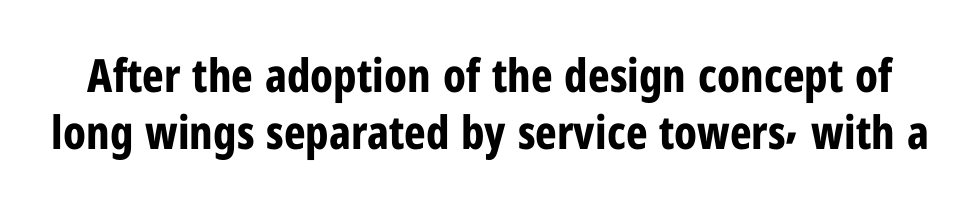
{"serif": "no", "italic": "no", "bold": "yes", "weight": "bold", "width": "condensed", "stroke_contrast": "low", "x_height": "medium", "monospaced": "no", "underline": "no", "line_spacing_ratio": 1.24, "letter_spacing": "normal", "letter_spacing_em": 0.0, "glyph_px": 46}
